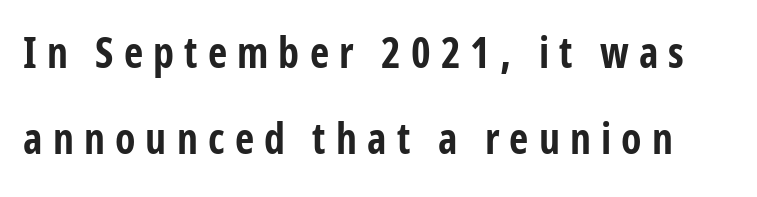
A great deal of white space separates one row of letters from the next. Every character sits straight up, as roman type does. Pretty heavy lettering here — definitely bold. Is this a fixed-width face? No — the glyphs have proportional, varying widths. The rendering inserts visible extra space after every character.
